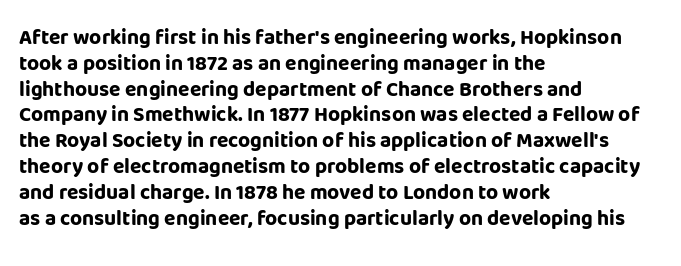
The letters stand upright; this is a roman face. Every row of glyphs begins at an identical x-position on the left. Between one letter and the next there's only the usual sliver of space. Caption: bold face, heavy strokes.
